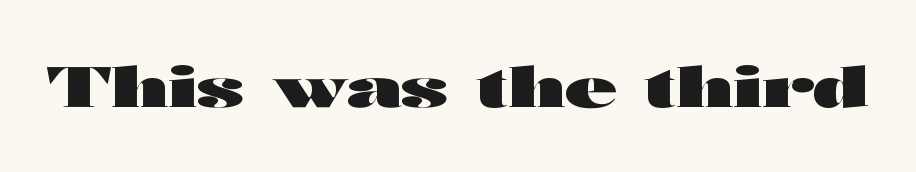
The image shows 57 px heavy, wide type, upright; set normal letter spacing, not underlined; high stroke contrast and a medium x-height.
